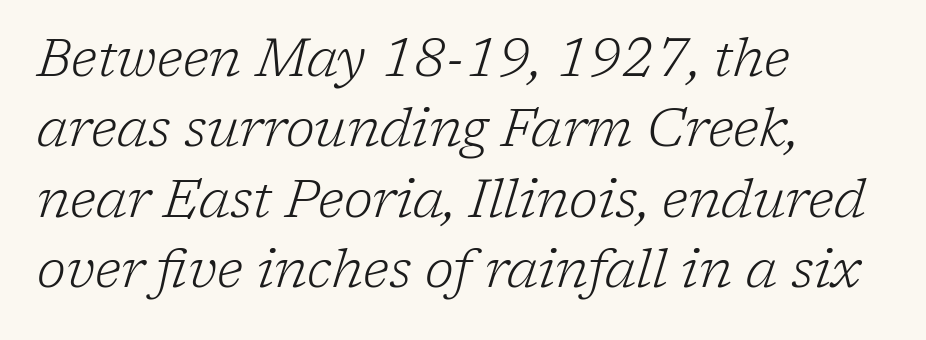
{"serif": "yes", "italic": "yes", "lean": "right", "slant_degrees": 17, "bold": "no", "weight": "light", "width": "normal", "stroke_contrast": "low", "x_height": "medium", "monospaced": "no", "underline": "no", "align": "left", "line_spacing": "normal", "line_spacing_ratio": 1.33, "letter_spacing": "normal", "letter_spacing_em": 0.0, "glyph_px": 53}
